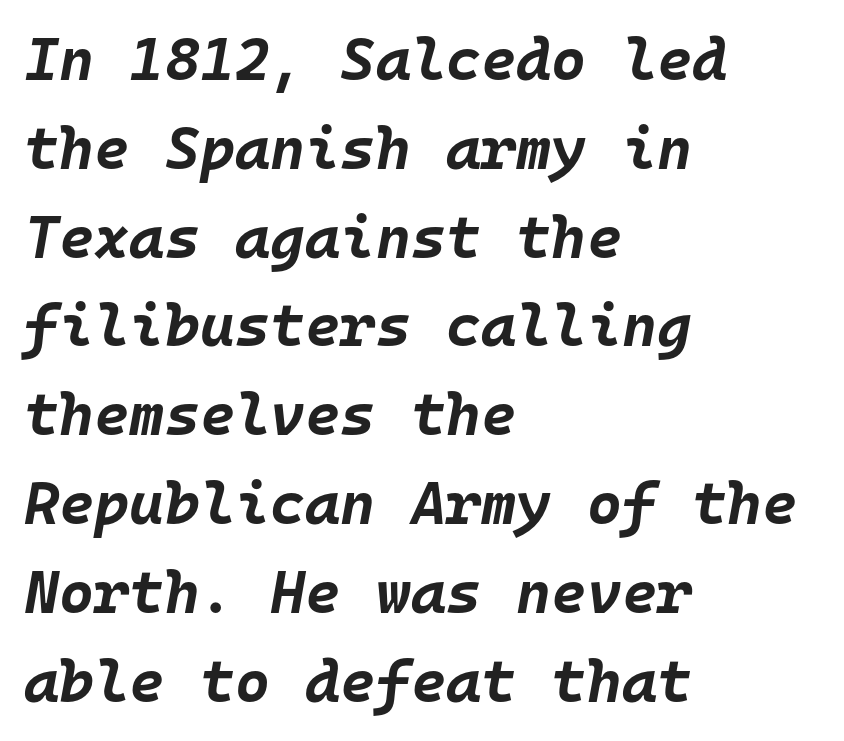
The image shows 60 px bold type, italic (leaning right), monospaced; set left-aligned, normal line spacing (1.48x), normal letter spacing, not underlined; low stroke contrast and a large x-height.
